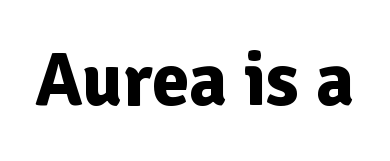
{"serif": "no", "italic": "no", "bold": "yes", "weight": "bold", "width": "normal", "stroke_contrast": "low", "x_height": "medium", "monospaced": "no", "underline": "no", "letter_spacing": "normal", "letter_spacing_em": 0.0, "glyph_px": 75}
